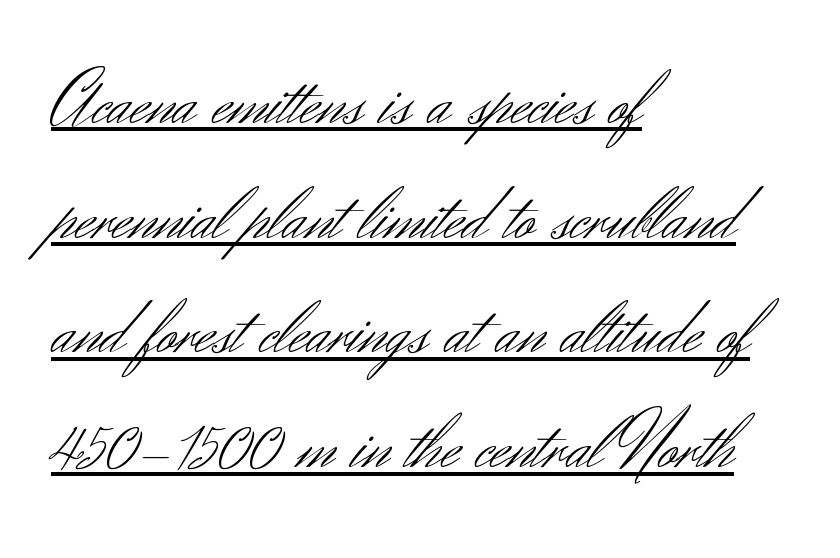
The face looks like a standard text weight, possibly lighter. The letters sit at their default tracking, neither squeezed nor spread. Teacher's note: observe the even left margin — that is flush-left alignment. Do the characters align in a grid? No, the font is proportional.
